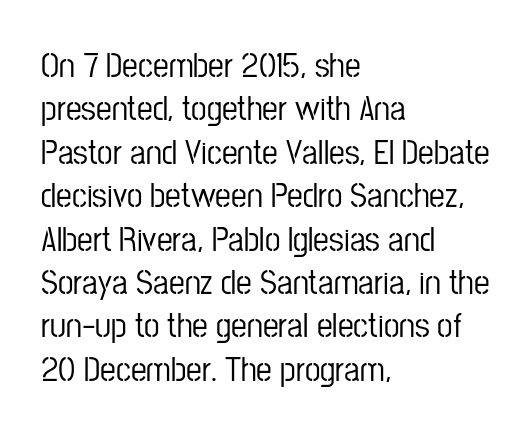
The image shows 35 px condensed sans-serif type, upright; set left-aligned, line spacing 1.24x, normal letter spacing, not underlined; low stroke contrast and a medium x-height.
